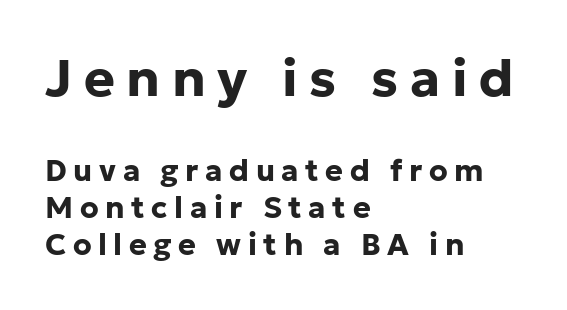
The image shows 52 px bold sans-serif type, upright; set left-aligned, line spacing 1.24x, unusually wide letter spacing (+0.22 em), not underlined; the first (top) block is 1.73x larger; low stroke contrast and a medium x-height.
